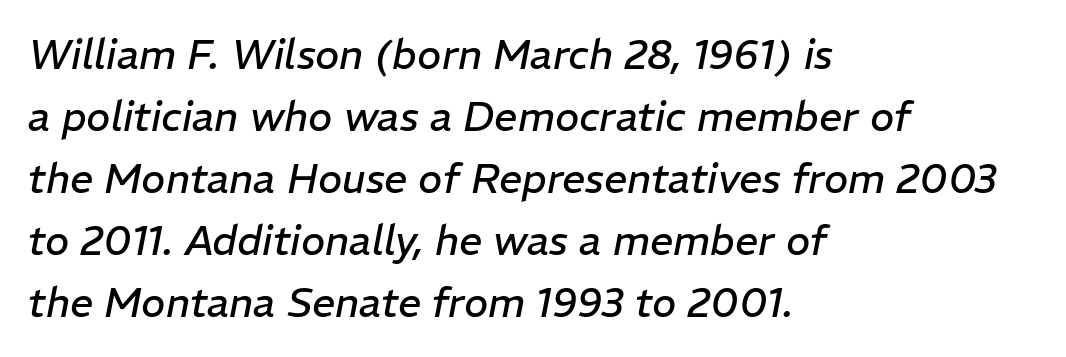
Vertically, the passage feels balanced, rows spaced as you'd expect. The setting favours the left margin, as ordinary paragraphs usually do. Here the designer chose a conventional face with non-uniform glyph widths. An italicized treatment has been applied to the whole sample.
